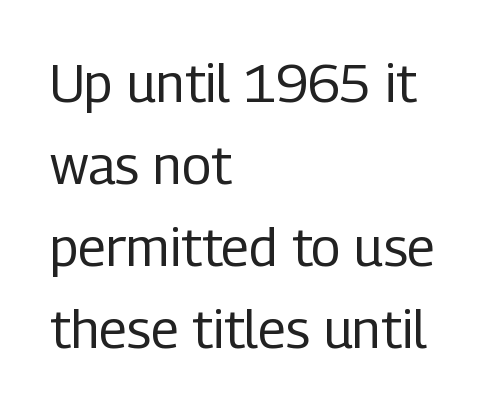
Where is the straight margin? On the left. The line-height multiplier appears to be the usual default. Think standard paragraph weight, or any step lighter than that. This is sans-serif lettering, the kind often seen on screens and signage. Every stem runs plumb, perpendicular to the baseline. The zone under the glyphs is completely vacant.
